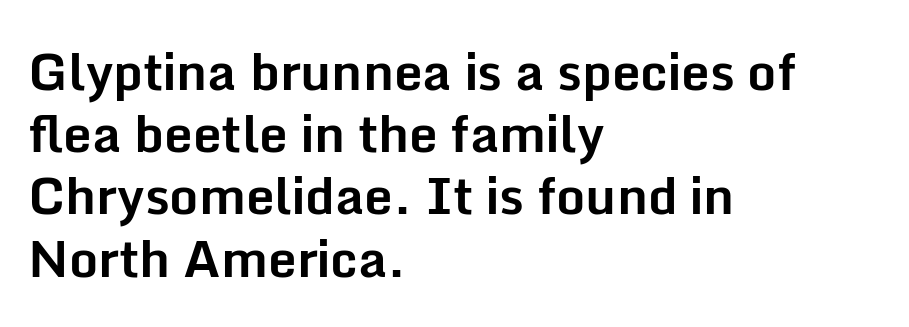
Q: Is the text bold? A: Yes.
Q: Is the text italic (slanted)? A: No, it is upright.
Q: Is the typeface a serif or a sans-serif typeface? A: Sans-serif.
Q: Is the text underlined? A: No.
Q: How is the paragraph aligned? A: Left-aligned.
Q: Is the spacing between letters normal or unusually wide? A: Normal.
Q: Width (condensed, normal, or wide)? A: Normal.
Q: Stroke contrast? A: Low.
Q: x-height? A: Medium.
Q: Monospaced? A: No.
